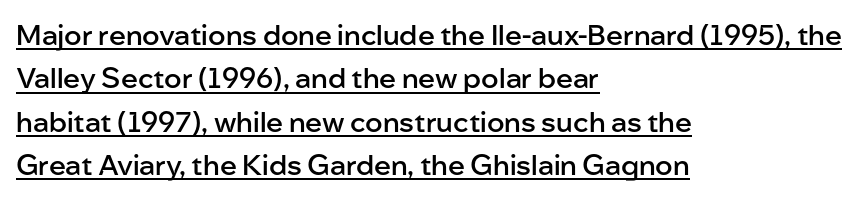
{"serif": "no", "italic": "no", "bold": "semi", "weight": "semibold", "width": "normal", "stroke_contrast": "low", "x_height": "medium", "monospaced": "no", "underline": "yes", "align": "left", "line_spacing": "normal", "line_spacing_ratio": 1.55, "letter_spacing": "normal", "letter_spacing_em": 0.0, "glyph_px": 28}
